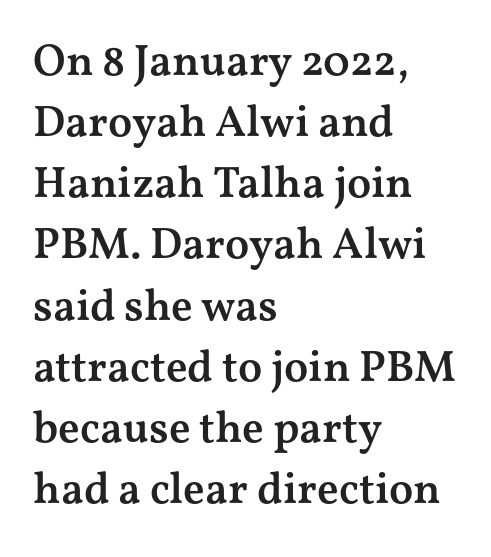
The image shows 44 px semibold, wide serif type, upright; set left-aligned, normal line spacing (1.39x), normal letter spacing, not underlined; medium stroke contrast and a medium x-height.
